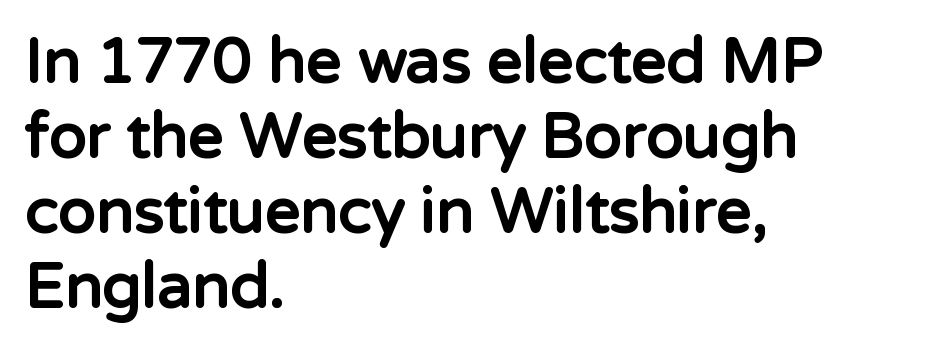
As a designer I'd log this as weight 700, bold. Underlining? Definitely not there. The type is set solid horizontally, with unmodified tracking. The typesetter chose a ragged-right arrangement here. Note the varied advance widths — an 'i' is clearly narrower than an 'm'. A typesetter would label this face a sans.
